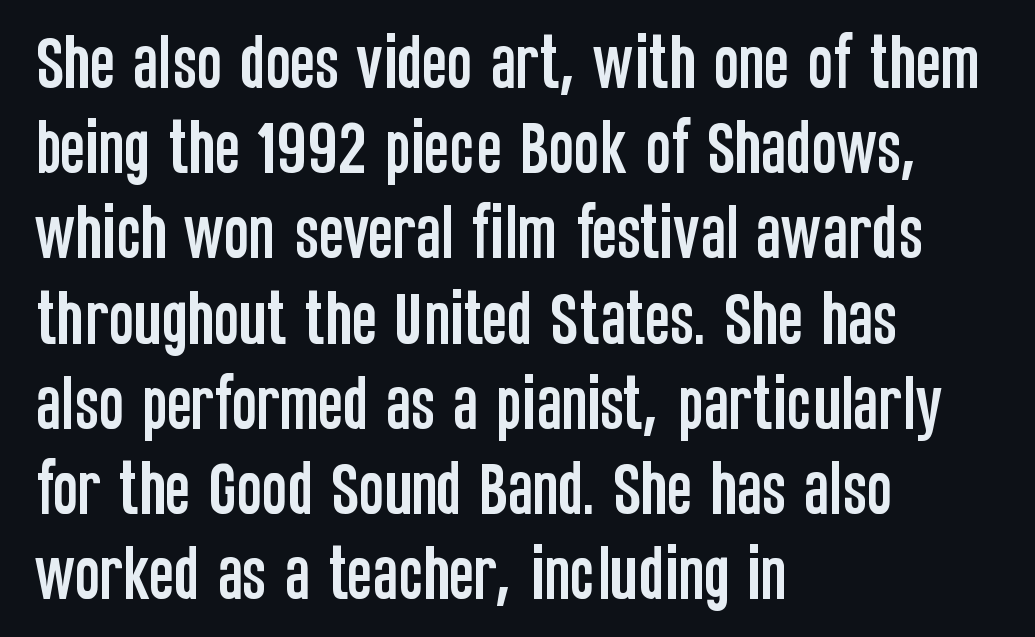
Q: Is the text italic (slanted)? A: No, it is upright.
Q: Is the typeface a serif or a sans-serif typeface? A: Sans-serif.
Q: Is the text underlined? A: No.
Q: How is the paragraph aligned? A: Left-aligned.
Q: Is the spacing between letters normal or unusually wide? A: Normal.
Q: Is the spacing between lines tight, normal or loose? A: Normal.
Q: Width (condensed, normal, or wide)? A: Condensed.
Q: Stroke contrast? A: Low.
Q: x-height? A: Large.
Q: Monospaced? A: No.
